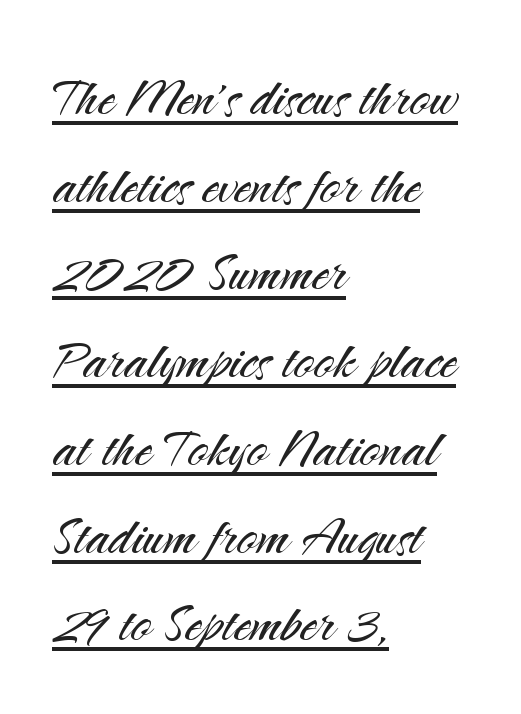
{"serif": "no", "bold": "no", "weight": "light", "width": "normal", "stroke_contrast": "medium", "x_height": "small", "monospaced": "no", "underline": "yes", "align": "left", "line_spacing": "normal", "line_spacing_ratio": 1.29, "letter_spacing": "normal", "letter_spacing_em": 0.0, "glyph_px": 68}
